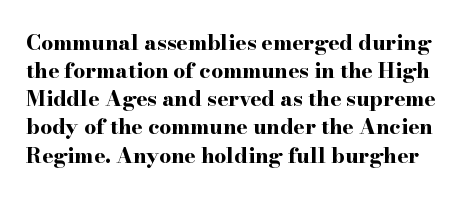
Q: Is the text bold? A: Yes.
Q: Is the text italic (slanted)? A: No, it is upright.
Q: Is the text underlined? A: No.
Q: Is the spacing between letters normal or unusually wide? A: Normal.
Q: Is the spacing between lines tight, normal or loose? A: Normal.
